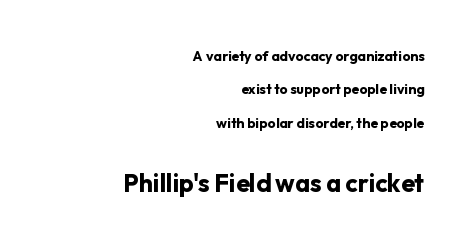
Q: Is the text bold? A: Yes.
Q: Is the text italic (slanted)? A: No, it is upright.
Q: Is the text underlined? A: No.
Q: How is the paragraph aligned? A: Right-aligned.
Q: Is the spacing between letters normal or unusually wide? A: Normal.
Q: Is the spacing between lines tight, normal or loose? A: Loose.
Q: Which block of text is set in a larger size, the first (top) or the second (bottom)? A: The second (bottom) one.
